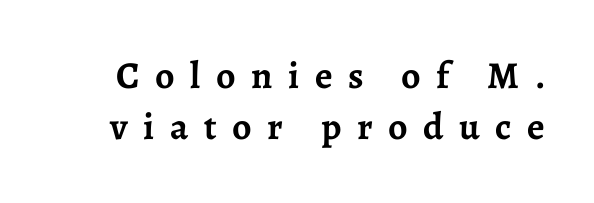
{"serif": "yes", "italic": "no", "bold": "yes", "weight": "semibold", "width": "normal", "stroke_contrast": "low", "x_height": "medium", "monospaced": "no", "underline": "no", "line_spacing": "normal", "line_spacing_ratio": 1.35, "letter_spacing": "wide", "letter_spacing_em": 0.41, "glyph_px": 38}
